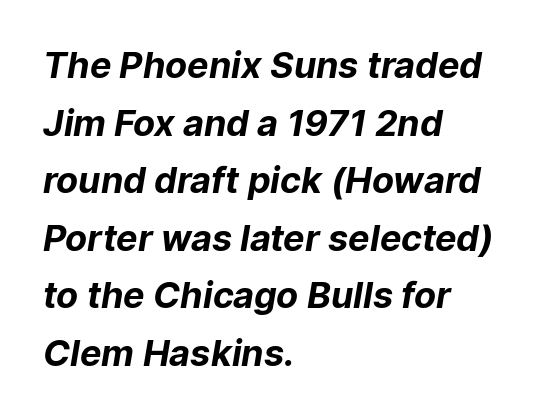
The image shows 36 px bold sans-serif type; set left-aligned, normal line spacing (1.6x), normal letter spacing, not underlined; low stroke contrast and a medium x-height.
